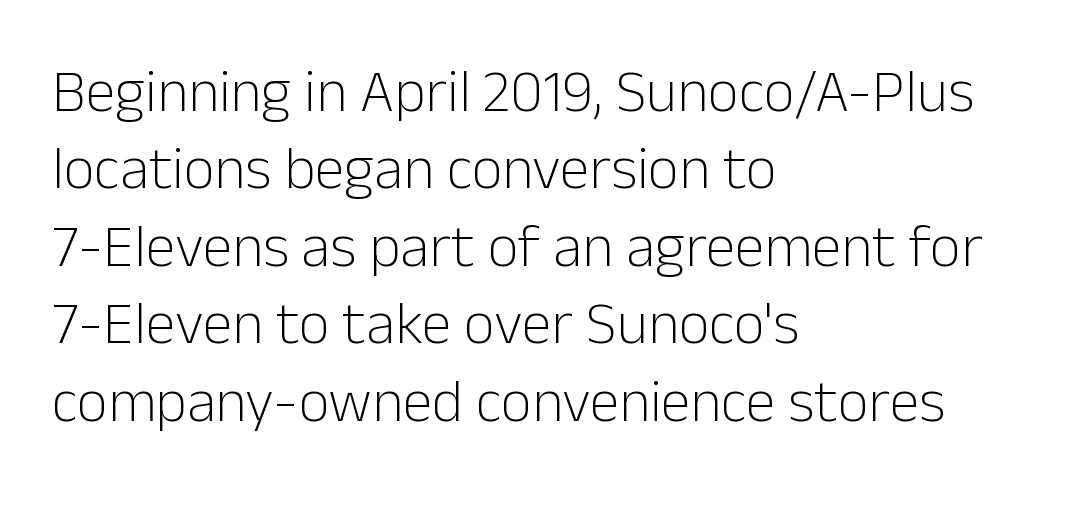
The face used here is a sans, in the tradition of grotesques and geometrics. Looks like regular typesetting: each glyph gets only the width it needs. The specimen reads as upright at a glance. Type without underlining. What stands out about the letter spacing? Nothing — it is the standard amount. Vertical spacing — default.
